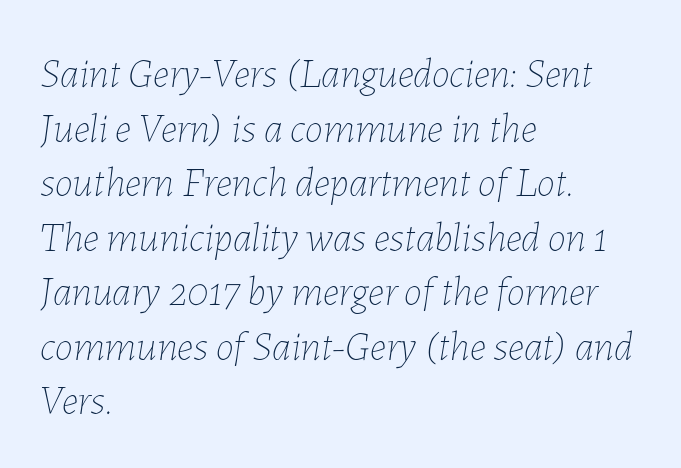
{"italic": "yes", "lean": "right", "slant_degrees": 7, "bold": "no", "weight": "thin", "width": "normal", "stroke_contrast": "low", "x_height": "medium", "monospaced": "no", "underline": "no", "align": "left", "line_spacing": "normal", "line_spacing_ratio": 1.33, "letter_spacing": "normal", "letter_spacing_em": 0.0, "glyph_px": 41}
